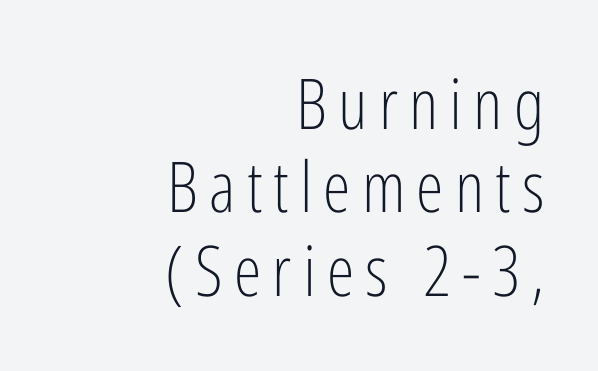
The image shows 70 px light, condensed sans-serif type, upright; set right-aligned, line spacing 1.19x, not underlined; low stroke contrast and a medium x-height.
